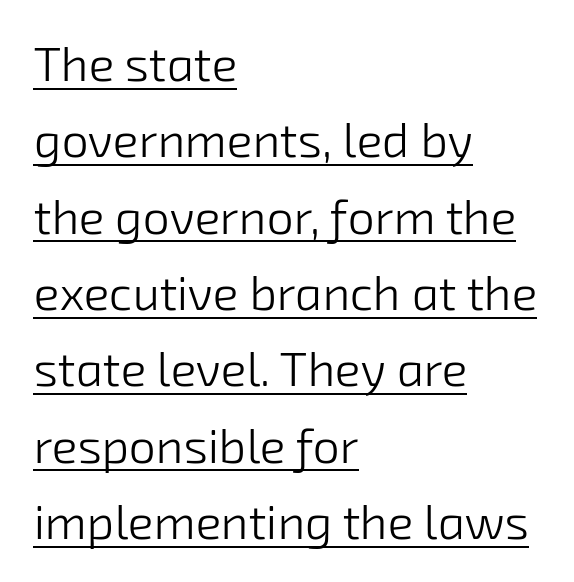
Baseline-to-baseline distance is the conventional proportion of letter height. Unlike a traditional serif, this face leaves its strokes unadorned. Look at the tracking — it's just the regular setting, nothing added. Beneath each row of characters lies a ruled line. Think of a printed novel: that variable character pitch is what you see here.
